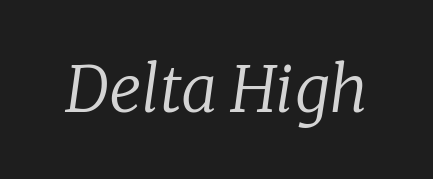
The image shows 64 px regular-weight serif type, italic (leaning right); set normal letter spacing, not underlined; low stroke contrast and a medium x-height.
